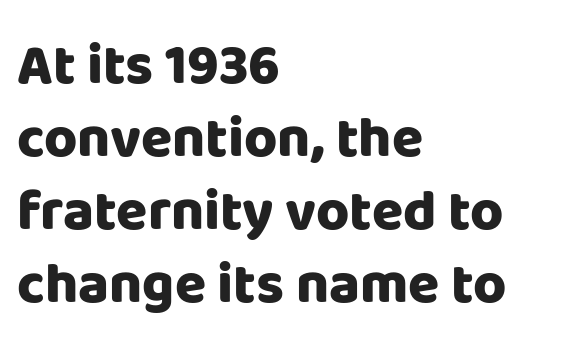
{"serif": "no", "italic": "no", "bold": "yes", "weight": "heavy", "width": "normal", "stroke_contrast": "low", "x_height": "large", "monospaced": "no", "underline": "no", "align": "left", "line_spacing": "normal", "line_spacing_ratio": 1.28, "letter_spacing": "normal", "letter_spacing_em": 0.0, "glyph_px": 57}
